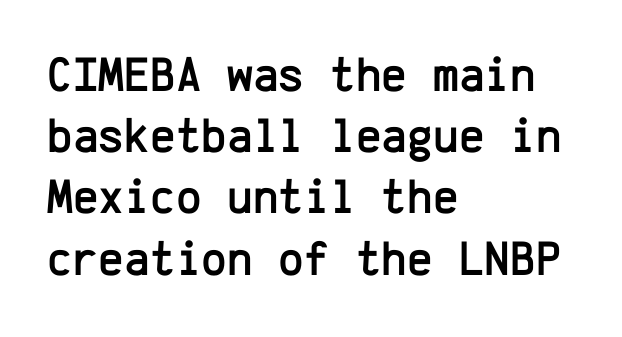
The image shows 49 px sans-serif type, upright, monospaced; set left-aligned, normal line spacing (1.25x), normal letter spacing, not underlined; low stroke contrast and a medium x-height.
